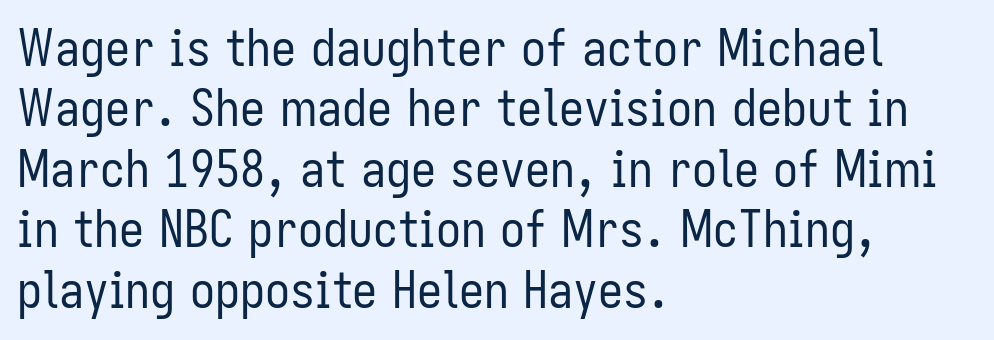
The type is set solid horizontally, with unmodified tracking. Underlining? Definitely not there. Style check: upright. This is sans-serif lettering, the kind often seen on screens and signage. Is the block centered? No — it sits flush against the left margin. The face looks like a standard text weight, possibly lighter.
